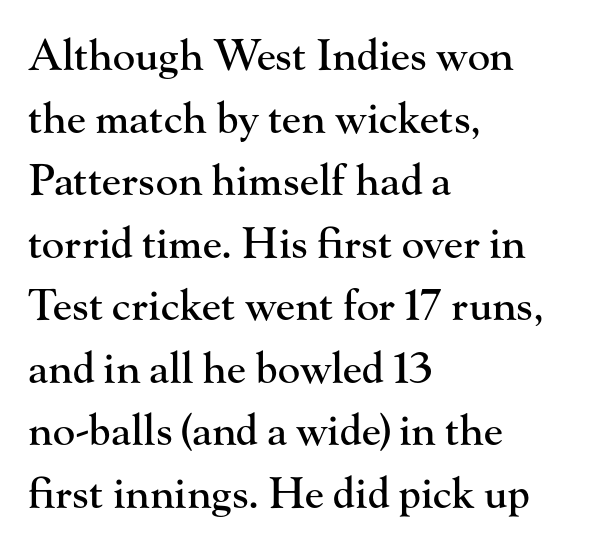
The image shows 42 px serif type, upright; set left-aligned, normal line spacing (1.49x), normal letter spacing, not underlined; high stroke contrast and a small x-height.
